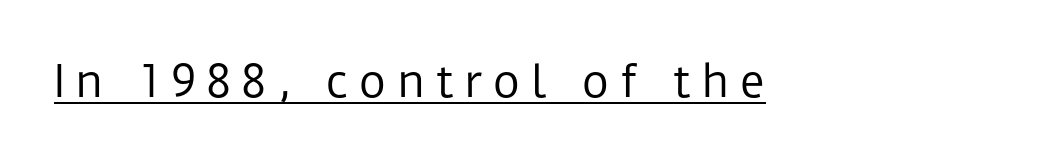
Q: Is the text bold? A: No.
Q: Is the text italic (slanted)? A: No, it is upright.
Q: Is the typeface a serif or a sans-serif typeface? A: Sans-serif.
Q: Is the text underlined? A: Yes.
Q: How is the paragraph aligned? A: Left-aligned.
Q: Is the spacing between letters normal or unusually wide? A: Unusually wide.
Q: Width (condensed, normal, or wide)? A: Normal.
Q: Stroke contrast? A: Low.
Q: x-height? A: Medium.
Q: Monospaced? A: No.
